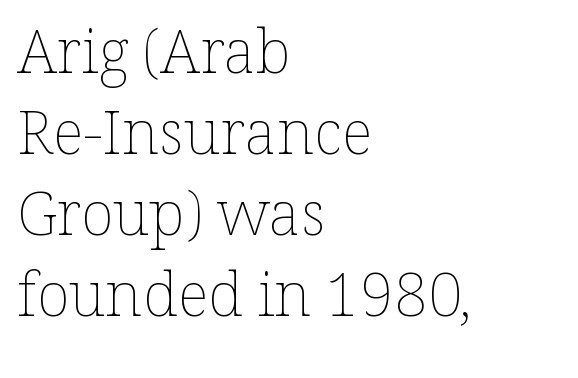
The image shows 61 px thin type, upright; set left-aligned, normal line spacing (1.33x), normal letter spacing, not underlined; low stroke contrast and a medium x-height.
